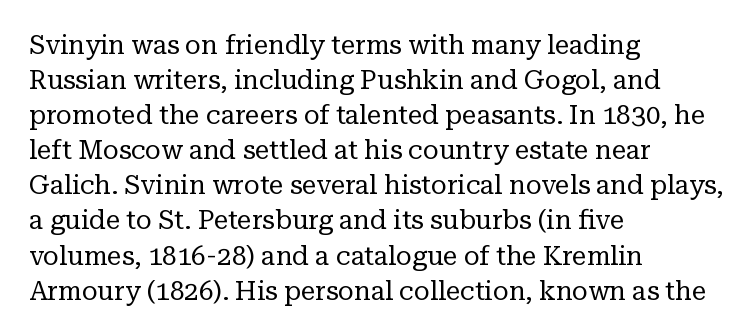
How are the letters spaced? Ordinarily, with no added tracking. Has an underline been added? It has not. Honestly, the row spacing looks completely unremarkable. The font is comparable to plain body text, perhaps lighter. Visually the block forms a straight wall on the left and a jagged coastline on the right.
